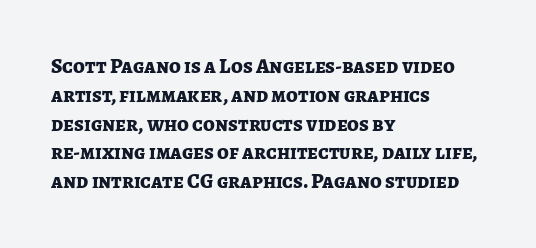
{"italic": "no", "bold": "yes", "underline": "no", "align": "left", "line_spacing": "normal", "line_spacing_ratio": 1.37, "letter_spacing": "normal", "letter_spacing_em": 0.0, "glyph_px": 21}
